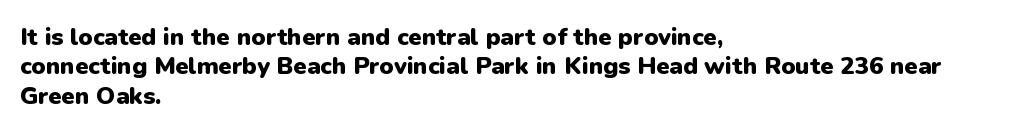
Q: Is the text bold? A: Yes.
Q: Is the text italic (slanted)? A: No, it is upright.
Q: Is the text underlined? A: No.
Q: How is the paragraph aligned? A: Left-aligned.
Q: Is the spacing between letters normal or unusually wide? A: Normal.
